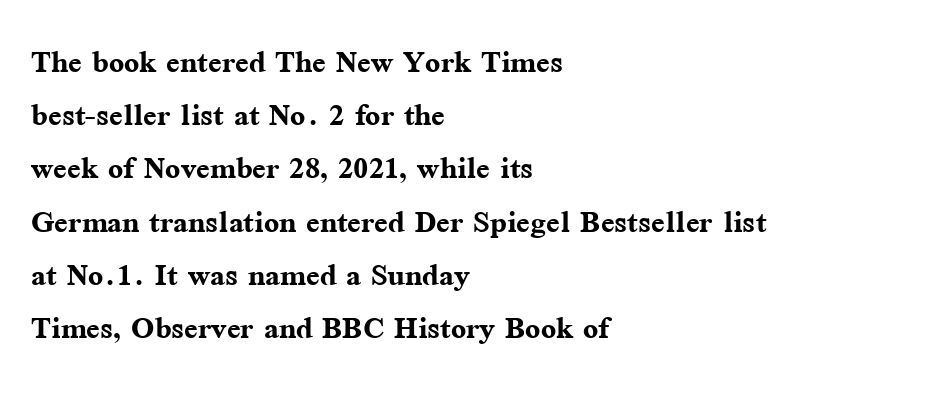
The type sits square on the baseline with zero lean. You could not count columns in this text — the font is proportionally spaced. The glyphs have the mass of a bold cut. Look at the bottom of the vertical strokes: they flare into serifs here. Tracking here is standard; glyphs follow each other at the usual distance.
